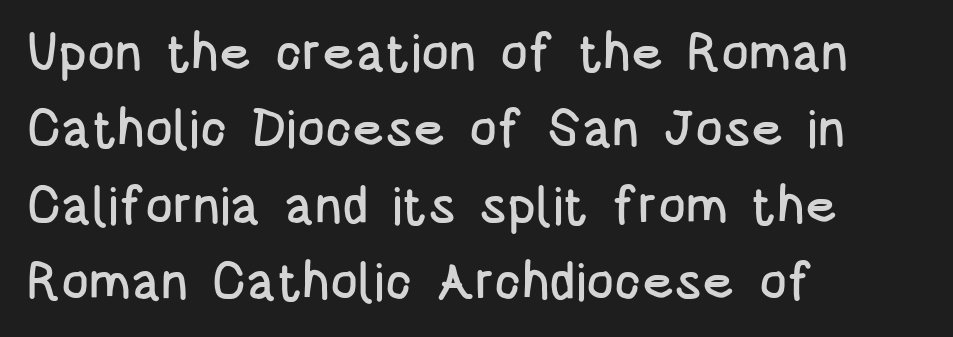
The image shows 52 px condensed sans-serif type, upright; set left-aligned, normal line spacing (1.47x), normal letter spacing, not underlined; low stroke contrast and a large x-height.
